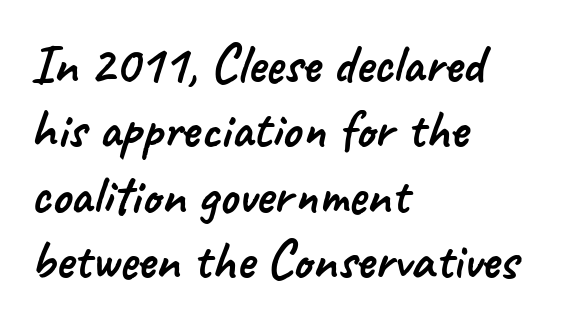
The image shows 54 px sans-serif type; set left-aligned, line spacing 1.21x, normal letter spacing, not underlined; low stroke contrast and a small x-height.
